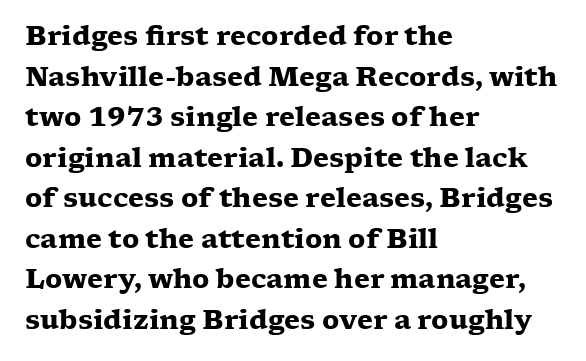
Q: Is the text bold? A: Yes.
Q: Is the text italic (slanted)? A: No, it is upright.
Q: Is the text underlined? A: No.
Q: How is the paragraph aligned? A: Left-aligned.
Q: Is the spacing between letters normal or unusually wide? A: Normal.
Q: Is the spacing between lines tight, normal or loose? A: Normal.
